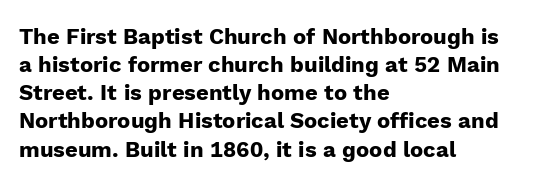
The image shows 22 px bold type, upright; set left-aligned, normal line spacing (1.28x), normal letter spacing, not underlined.
